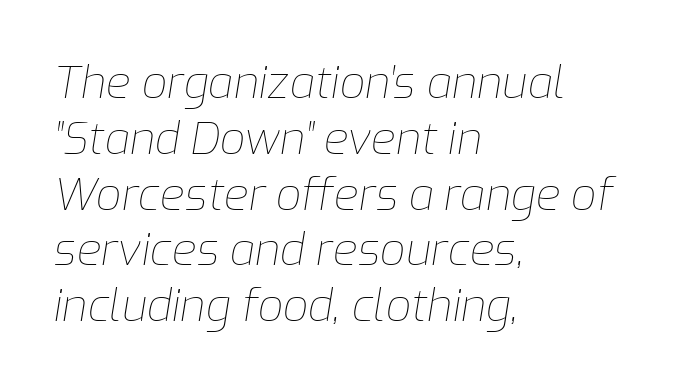
{"italic": "yes", "lean": "right", "slant_degrees": 9, "bold": "no", "weight": "thin", "width": "normal", "stroke_contrast": "low", "x_height": "medium", "monospaced": "no", "underline": "no", "align": "left", "line_spacing_ratio": 1.24, "letter_spacing": "normal", "letter_spacing_em": 0.0, "glyph_px": 45}
